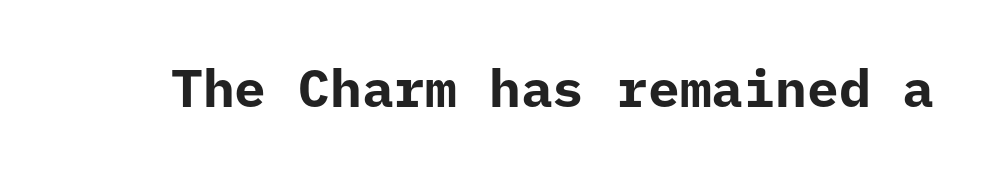
{"serif": "no", "italic": "no", "bold": "yes", "weight": "bold", "width": "normal", "stroke_contrast": "low", "x_height": "medium", "monospaced": "yes", "underline": "no", "letter_spacing": "normal", "letter_spacing_em": 0.0, "glyph_px": 53}
